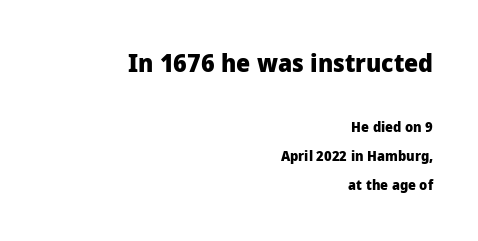
The image shows 25 px bold type, upright; set right-aligned, loose line spacing (2.08x), normal letter spacing, not underlined; the first (top) block is 1.79x larger.
